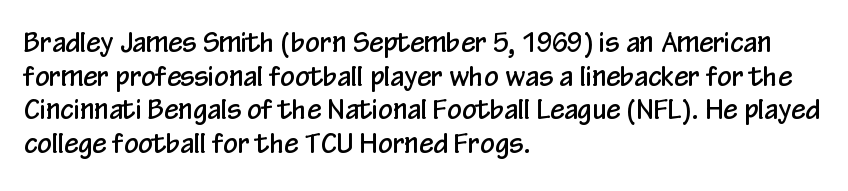
Q: Is the text italic (slanted)? A: No, it is upright.
Q: Is the text underlined? A: No.
Q: How is the paragraph aligned? A: Left-aligned.
Q: Is the spacing between letters normal or unusually wide? A: Normal.
Q: Is the spacing between lines tight, normal or loose? A: Normal.
